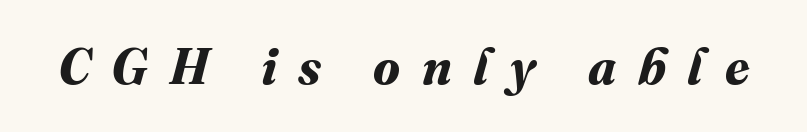
The image shows 50 px bold type; set unusually wide letter spacing (+0.43 em), not underlined; medium stroke contrast and a medium x-height.
